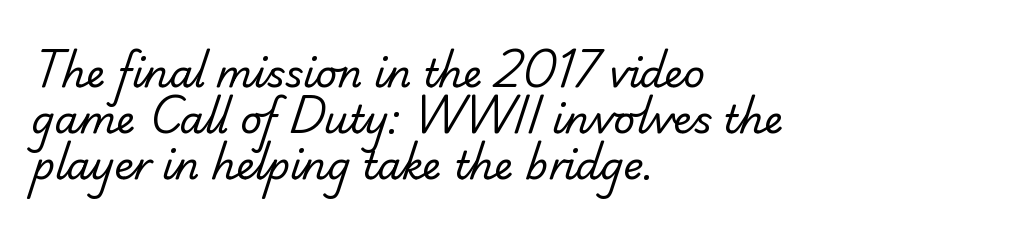
Summary of weight: not heavy and not bold. Caption: multi-line text, flush left, ragged right. The type family on display is of the sans-serif kind. In terms of letterspacing, this is plain default setting. Spacing verdict: proportional, widths tailored to each character. Unmarked baselines from the first word to the last.
